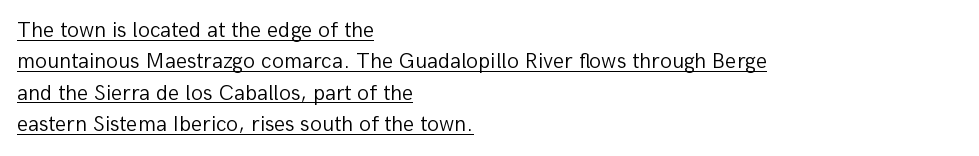
Q: Is the text bold? A: No.
Q: Is the text italic (slanted)? A: No, it is upright.
Q: Is the text underlined? A: Yes.
Q: How is the paragraph aligned? A: Left-aligned.
Q: Is the spacing between letters normal or unusually wide? A: Normal.
Q: Is the spacing between lines tight, normal or loose? A: Normal.
